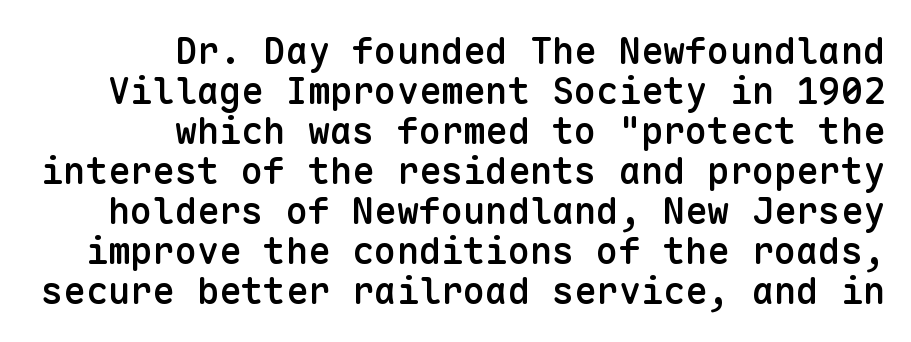
The image shows 37 px semibold sans-serif type, upright, monospaced; set right-aligned, tight line spacing (1.08x), normal letter spacing, not underlined; low stroke contrast and a medium x-height.
